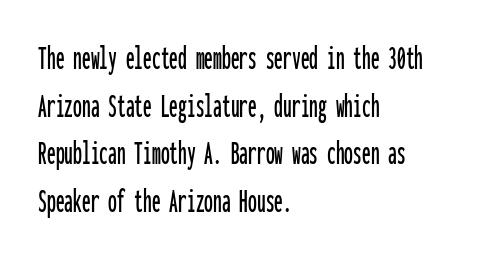
Monospaced: the letters line up in strict vertical columns. Baseline-to-baseline distance is the conventional proportion of letter height. Characters follow at the spacing the type designer built in. Letterform terminals end flat and unadorned throughout the passage. Just letters on the line, the space beneath them empty. Short and long lines alike share a common starting point at left.
